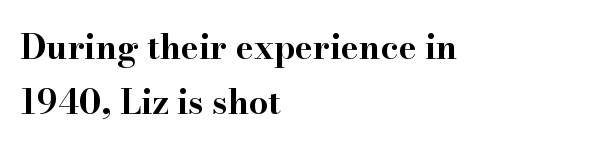
{"serif": "yes", "italic": "no", "bold": "yes", "weight": "bold", "width": "wide", "stroke_contrast": "high", "x_height": "small", "monospaced": "no", "underline": "no", "align": "left", "line_spacing": "normal", "line_spacing_ratio": 1.62, "letter_spacing": "normal", "letter_spacing_em": 0.0, "glyph_px": 34}
